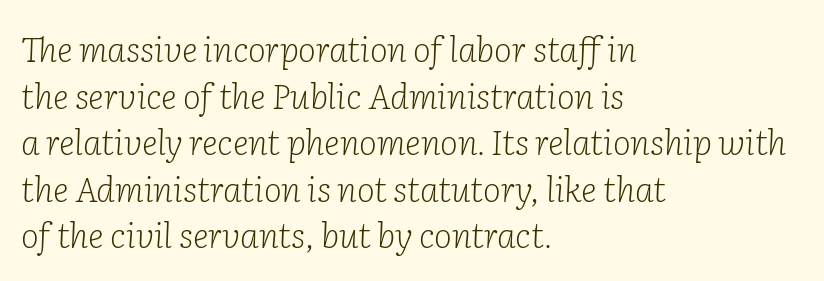
Q: Is the text bold? A: No.
Q: Is the text italic (slanted)? A: Yes, it leans right by about 2 degrees.
Q: Is the typeface a serif or a sans-serif typeface? A: Serif.
Q: Is the text underlined? A: No.
Q: How is the paragraph aligned? A: Left-aligned.
Q: Is the spacing between letters normal or unusually wide? A: Normal.
Q: Is the spacing between lines tight, normal or loose? A: Normal.
Q: Width (condensed, normal, or wide)? A: Normal.
Q: Stroke contrast? A: Low.
Q: x-height? A: Medium.
Q: Monospaced? A: No.
